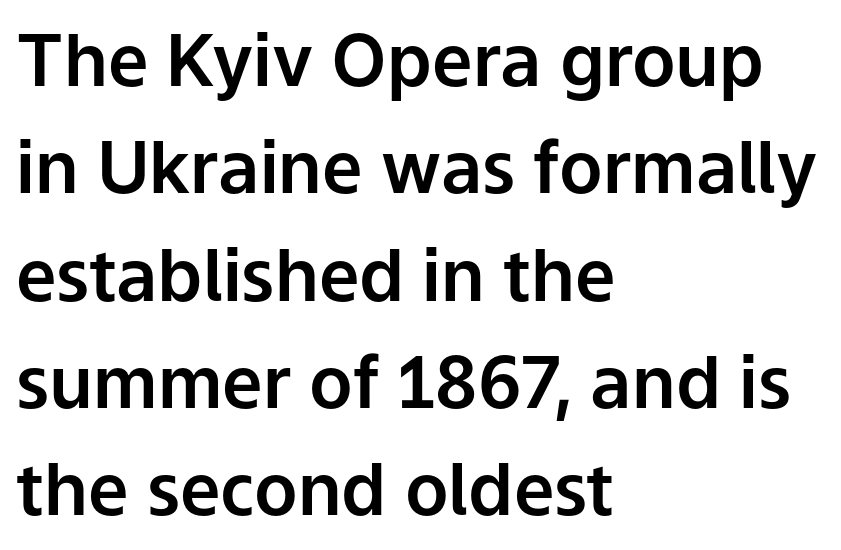
{"serif": "no", "italic": "no", "width": "normal", "stroke_contrast": "low", "x_height": "medium", "monospaced": "no", "underline": "no", "align": "left", "line_spacing": "normal", "line_spacing_ratio": 1.49, "letter_spacing": "normal", "letter_spacing_em": 0.0, "glyph_px": 72}
